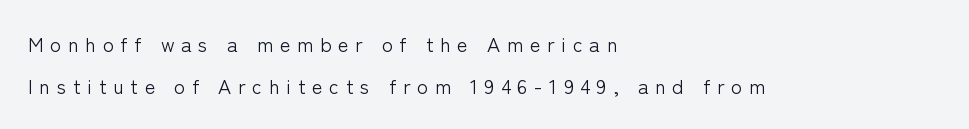
The lettering holds an erect, upright posture throughout. The passage shown is not underscored anywhere. Summary of weight: not heavy and not bold. Notice the wide empty band between every row — that's loose leading.
